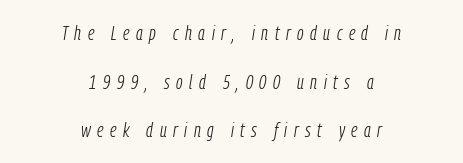
The image shows 20 px text type, italic (leaning right); set centered, loose line spacing (2.43x), unusually wide letter spacing (+0.33 em), not underlined.
